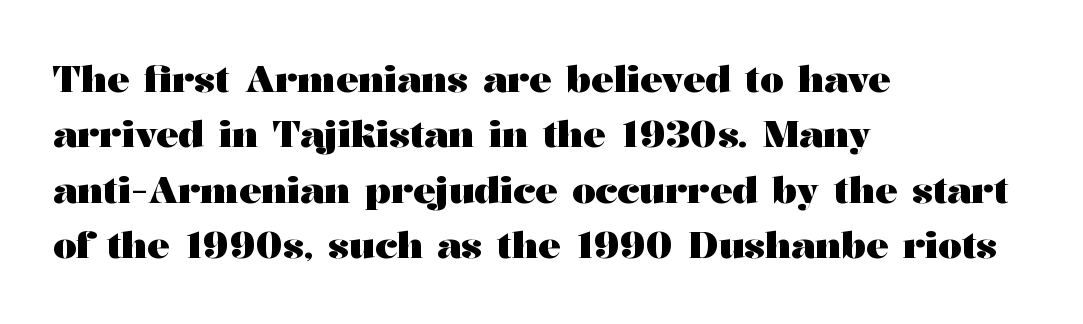
{"serif": "yes", "italic": "no", "bold": "yes", "weight": "heavy", "width": "wide", "stroke_contrast": "medium", "x_height": "medium", "monospaced": "no", "underline": "no", "align": "left", "line_spacing": "normal", "line_spacing_ratio": 1.5, "letter_spacing": "normal", "letter_spacing_em": 0.0, "glyph_px": 37}
